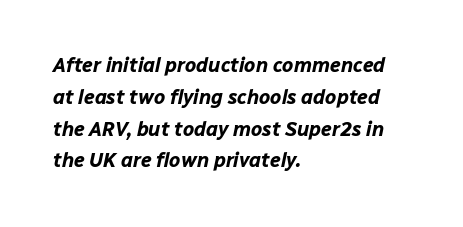
The image shows 20 px bold type, italic (leaning right); set left-aligned, normal line spacing (1.59x), normal letter spacing, not underlined.
